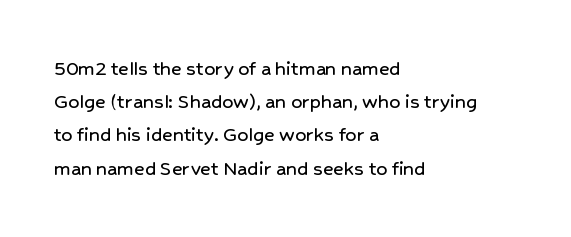
{"italic": "no", "underline": "no", "align": "left", "line_spacing": "normal", "line_spacing_ratio": 1.51, "letter_spacing": "normal", "letter_spacing_em": 0.0, "glyph_px": 22}
